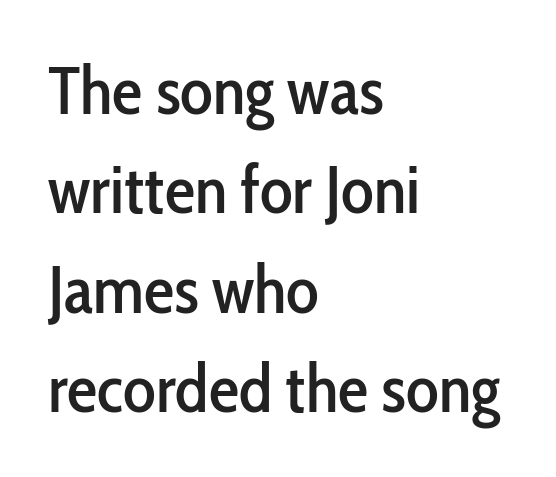
Q: Is the text italic (slanted)? A: No, it is upright.
Q: Is the typeface a serif or a sans-serif typeface? A: Sans-serif.
Q: Is the text underlined? A: No.
Q: How is the paragraph aligned? A: Left-aligned.
Q: Is the spacing between letters normal or unusually wide? A: Normal.
Q: Is the spacing between lines tight, normal or loose? A: Normal.
Q: Width (condensed, normal, or wide)? A: Condensed.
Q: Stroke contrast? A: Low.
Q: x-height? A: Medium.
Q: Monospaced? A: No.
